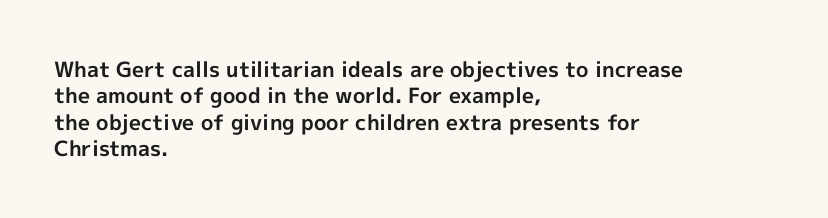
The image shows 21 px bold type, upright; set left-aligned, normal line spacing (1.26x), normal letter spacing, not underlined.
